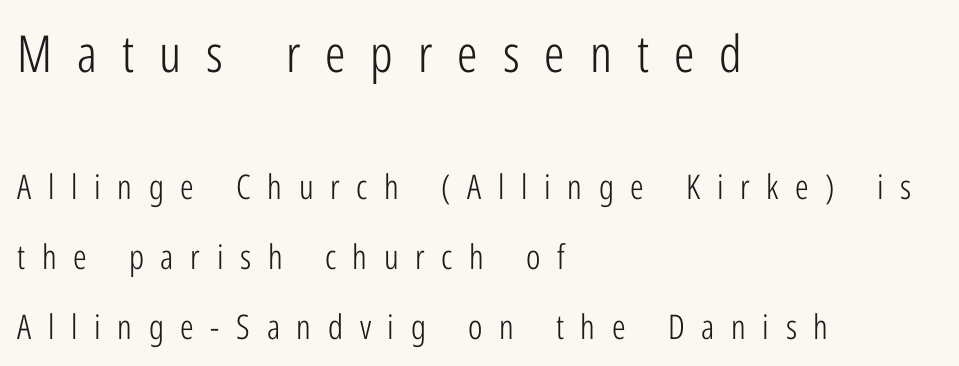
The characters are drawn with everyday or finer stroke widths. Is this a fixed-width face? No — the glyphs have proportional, varying widths. Compare the two chunks: the upper has the greater cap height. This sample uses expanded letter spacing, leaving extra air between glyphs. Every row of glyphs begins at an identical x-position on the left.
